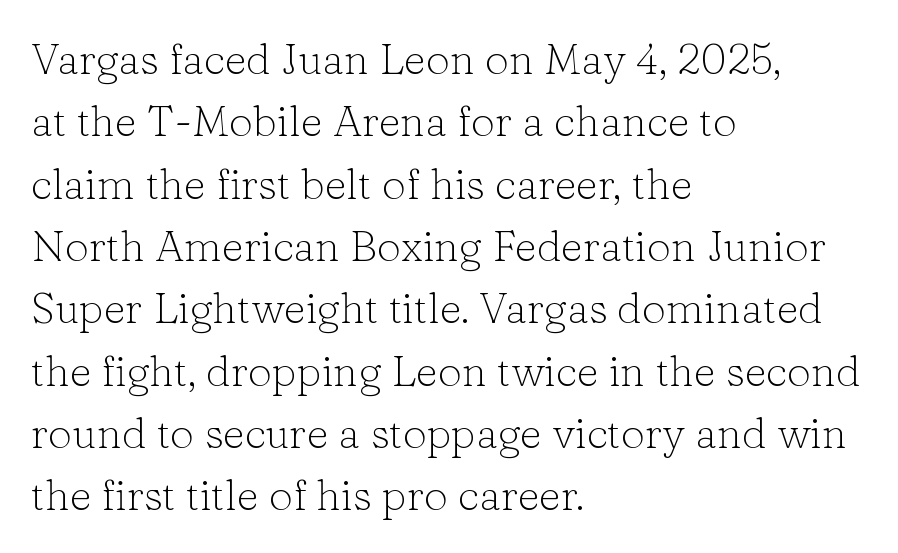
Q: Is the text bold? A: No.
Q: Is the text italic (slanted)? A: No, it is upright.
Q: Is the typeface a serif or a sans-serif typeface? A: Serif.
Q: Is the text underlined? A: No.
Q: How is the paragraph aligned? A: Left-aligned.
Q: Is the spacing between letters normal or unusually wide? A: Normal.
Q: Is the spacing between lines tight, normal or loose? A: Normal.
Q: Width (condensed, normal, or wide)? A: Normal.
Q: Stroke contrast? A: Low.
Q: x-height? A: Medium.
Q: Monospaced? A: No.
